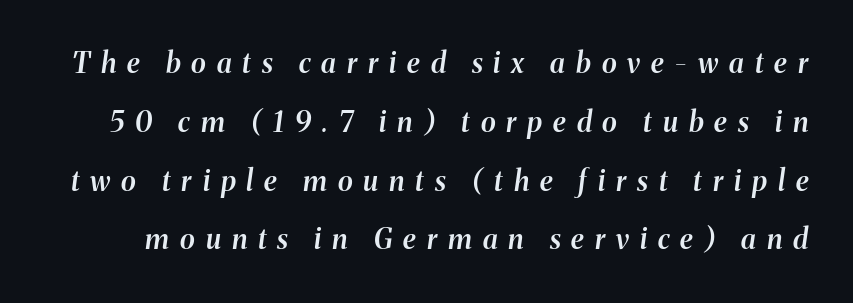
The image shows 28 px semibold type, italic (leaning right); set loose line spacing (2.1x), unusually wide letter spacing (+0.39 em), not underlined; medium stroke contrast and a medium x-height.
